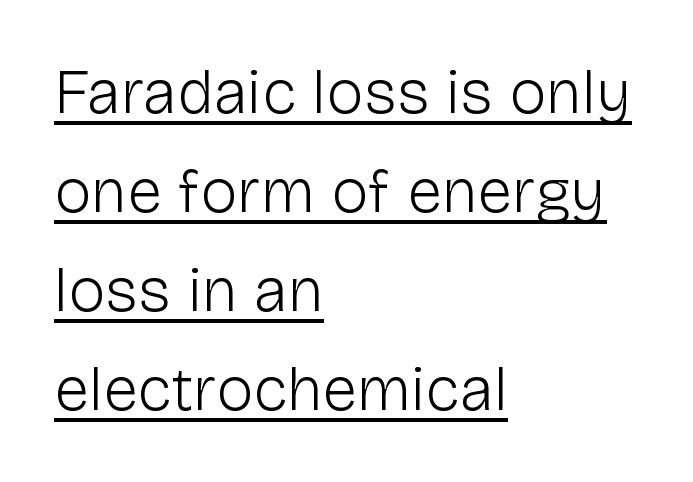
The passage shown is underscored from start to finish. The weight would be labelled regular, book, light, or lighter still. Proportional: the letters do not fall into vertical columns. Compared with a centered layout, this one pins lines to the left instead.
